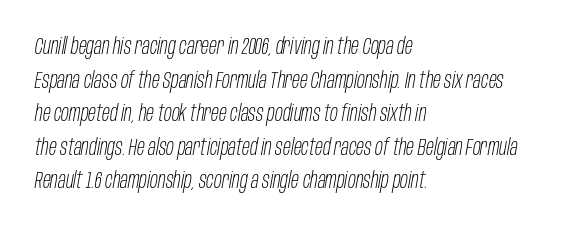
{"italic": "yes", "lean": "right", "slant_degrees": 10, "bold": "no", "underline": "no", "align": "left", "line_spacing": "normal", "line_spacing_ratio": 1.46, "letter_spacing": "normal", "letter_spacing_em": 0.0, "glyph_px": 23}
